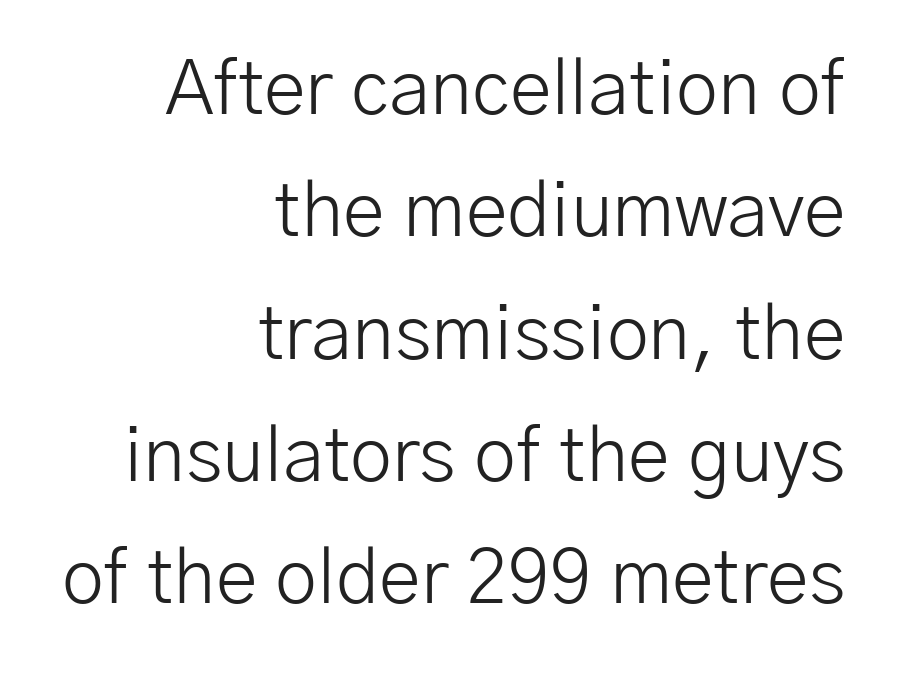
Q: Is the text bold? A: No.
Q: Is the text italic (slanted)? A: No, it is upright.
Q: Is the typeface a serif or a sans-serif typeface? A: Sans-serif.
Q: Is the text underlined? A: No.
Q: How is the paragraph aligned? A: Right-aligned.
Q: Is the spacing between letters normal or unusually wide? A: Normal.
Q: Is the spacing between lines tight, normal or loose? A: Normal.
Q: Width (condensed, normal, or wide)? A: Normal.
Q: Stroke contrast? A: Low.
Q: x-height? A: Medium.
Q: Monospaced? A: No.
